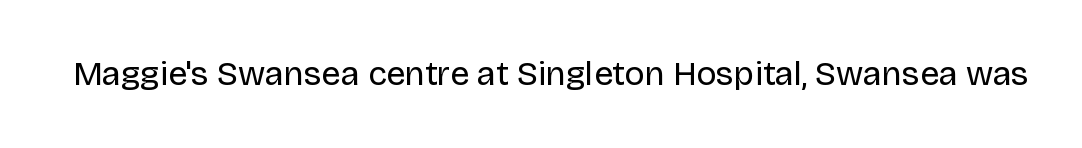
The image shows 34 px regular-weight sans-serif type, upright; set normal letter spacing, not underlined; low stroke contrast and a large x-height.
